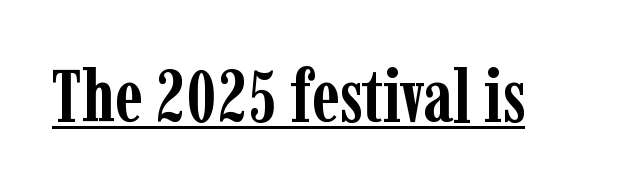
Q: Is the text bold? A: Yes.
Q: Is the text italic (slanted)? A: No, it is upright.
Q: Is the typeface a serif or a sans-serif typeface? A: Serif.
Q: Is the text underlined? A: Yes.
Q: Is the spacing between letters normal or unusually wide? A: Normal.
Q: Width (condensed, normal, or wide)? A: Condensed.
Q: Stroke contrast? A: Low.
Q: x-height? A: Medium.
Q: Monospaced? A: No.
